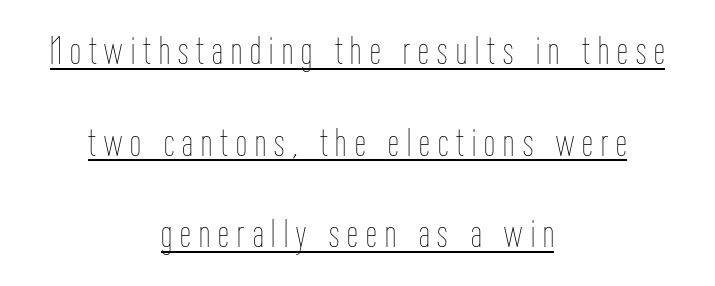
The weight would be labelled regular, book, light, or lighter still. Here the designer chose a conventional face with non-uniform glyph widths. The space between consecutive lines is lavish. The string is rendered with underlining switched on.
